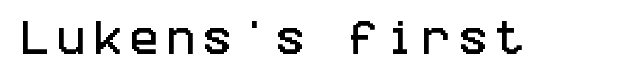
Nobody drew a line under any word here. The text was rendered using a sans face with plain stroke endings. Display-style spreading of the glyphs; the letterfit is very open. The font's upright variant was chosen for this text.
